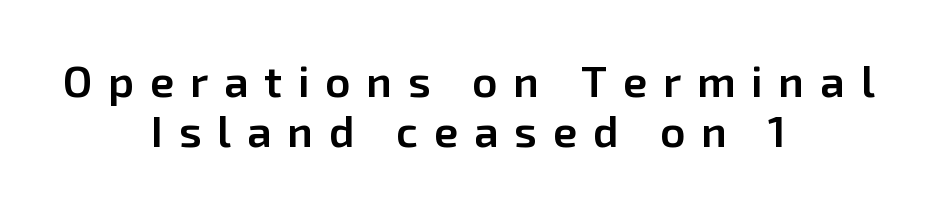
Q: Is the text bold? A: Semi-bold.
Q: Is the text italic (slanted)? A: No, it is upright.
Q: Is the typeface a serif or a sans-serif typeface? A: Sans-serif.
Q: Is the text underlined? A: No.
Q: How is the paragraph aligned? A: Centered.
Q: Is the spacing between letters normal or unusually wide? A: Unusually wide.
Q: Is the spacing between lines tight, normal or loose? A: Tight.
Q: Width (condensed, normal, or wide)? A: Normal.
Q: Stroke contrast? A: Low.
Q: x-height? A: Medium.
Q: Monospaced? A: No.
